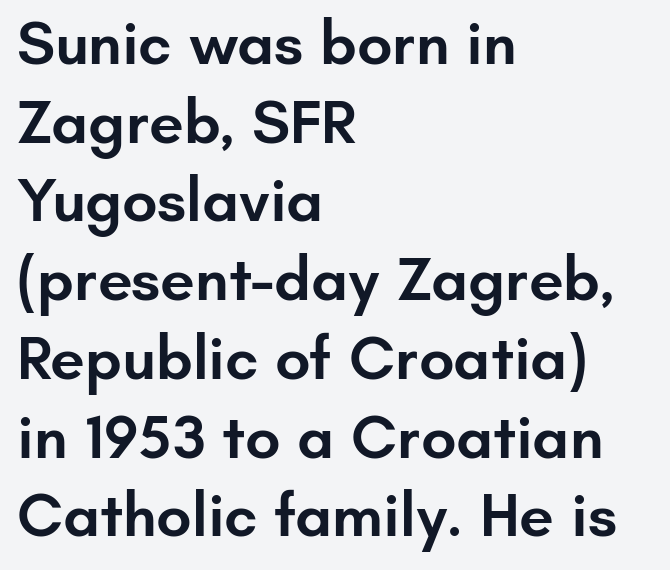
The image shows 62 px semibold sans-serif type, upright; set left-aligned, normal line spacing (1.27x), normal letter spacing, not underlined; low stroke contrast and a small x-height.
